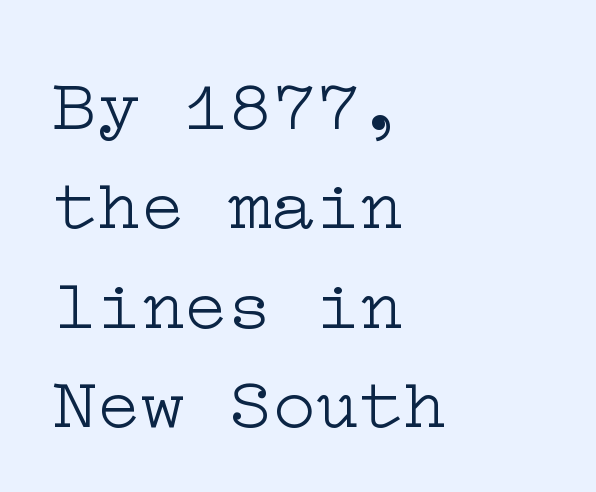
Line beginnings align vertically; line endings do not. A clean baseline with only descenders dipping below it. Inter-character spacing is left at the font's built-in metrics. These lines sit exactly where default settings would place them. The strokes carry an ordinary text weight at most.
